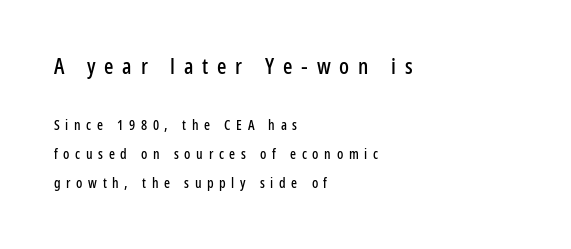
Q: Is the text italic (slanted)? A: No, it is upright.
Q: Is the text underlined? A: No.
Q: How is the paragraph aligned? A: Left-aligned.
Q: Is the spacing between letters normal or unusually wide? A: Unusually wide.
Q: Is the spacing between lines tight, normal or loose? A: Loose.
Q: Which block of text is set in a larger size, the first (top) or the second (bottom)? A: The first (top) one.
